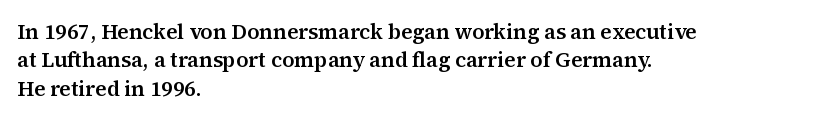
Q: Is the text italic (slanted)? A: No, it is upright.
Q: Is the text underlined? A: No.
Q: How is the paragraph aligned? A: Left-aligned.
Q: Is the spacing between letters normal or unusually wide? A: Normal.
Q: Is the spacing between lines tight, normal or loose? A: Normal.
